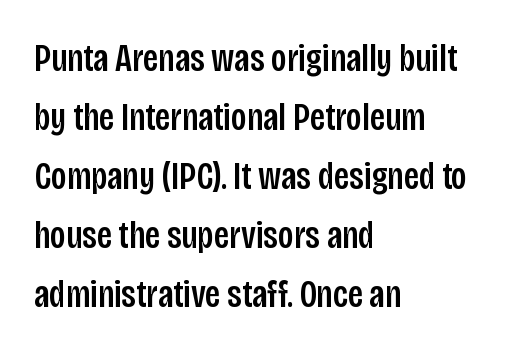
{"serif": "no", "italic": "no", "width": "condensed", "stroke_contrast": "low", "x_height": "large", "monospaced": "no", "underline": "no", "align": "left", "line_spacing": "normal", "line_spacing_ratio": 1.51, "letter_spacing": "normal", "letter_spacing_em": 0.0, "glyph_px": 39}
